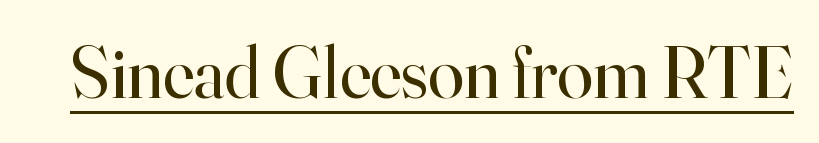
{"serif": "yes", "italic": "no", "bold": "no", "weight": "regular", "width": "normal", "stroke_contrast": "high", "x_height": "small", "monospaced": "no", "underline": "yes", "letter_spacing": "normal", "letter_spacing_em": 0.0, "glyph_px": 73}
